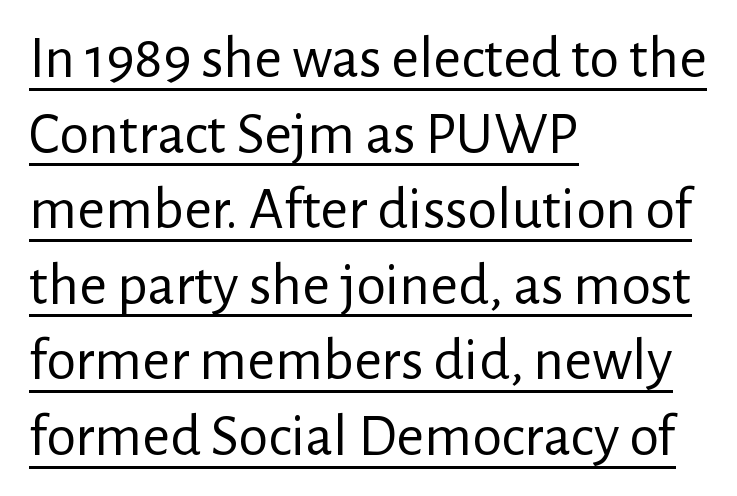
In terms of posture, this sample is upright. Honestly, the underline is the first thing you notice here. Ink coverage per letter is moderate at most. Note the varied advance widths — an 'i' is clearly narrower than an 'm'. This rendering uses left alignment, leaving the right contour irregular.
